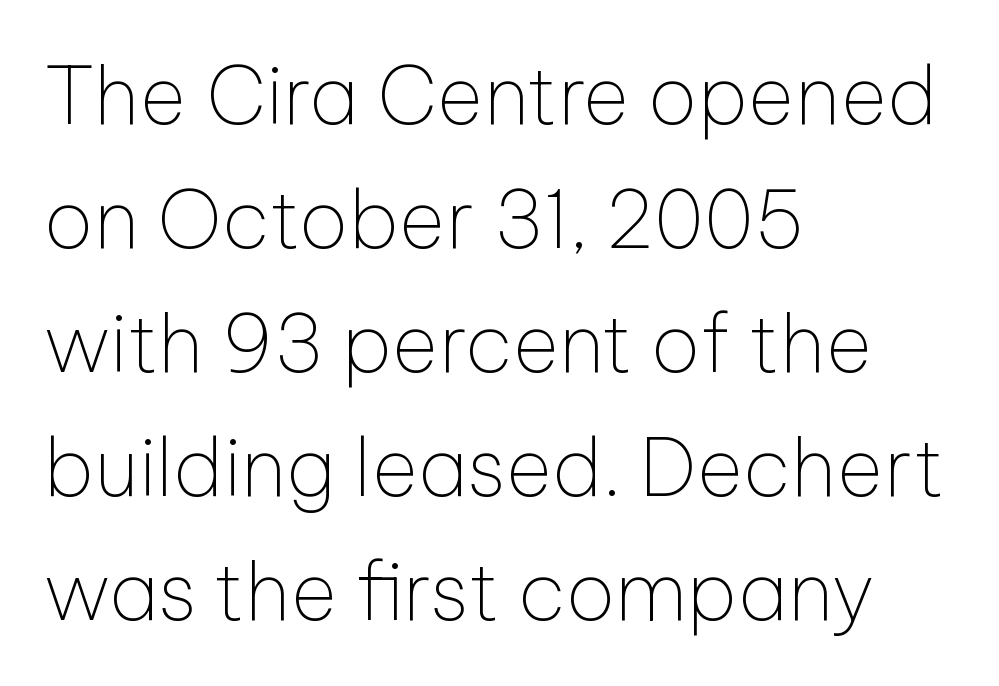
Q: Is the text bold? A: No.
Q: Is the text italic (slanted)? A: No, it is upright.
Q: Is the typeface a serif or a sans-serif typeface? A: Sans-serif.
Q: Is the text underlined? A: No.
Q: How is the paragraph aligned? A: Left-aligned.
Q: Is the spacing between letters normal or unusually wide? A: Normal.
Q: Is the spacing between lines tight, normal or loose? A: Normal.
Q: Width (condensed, normal, or wide)? A: Normal.
Q: Stroke contrast? A: Low.
Q: x-height? A: Medium.
Q: Monospaced? A: No.
